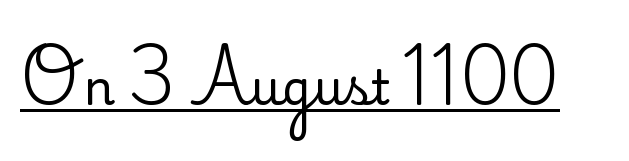
The image shows 48 px serif type, upright; set normal letter spacing, underlined; medium stroke contrast and a small x-height.
